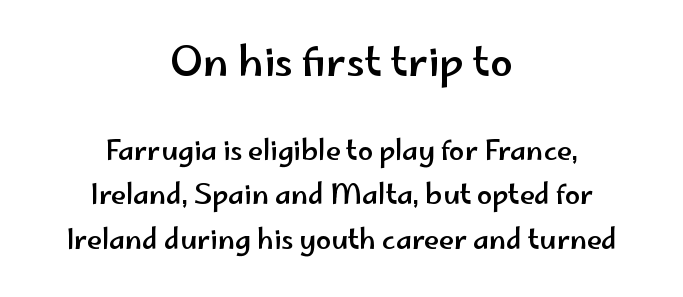
The lines are quadded center. Students, observe: this is what conventionally led text looks like. The rendering keeps characters at their native spacing. Size hierarchy here favors the leading block over the trailing one. The letters advance in unequal steps, a hallmark of proportional type.
